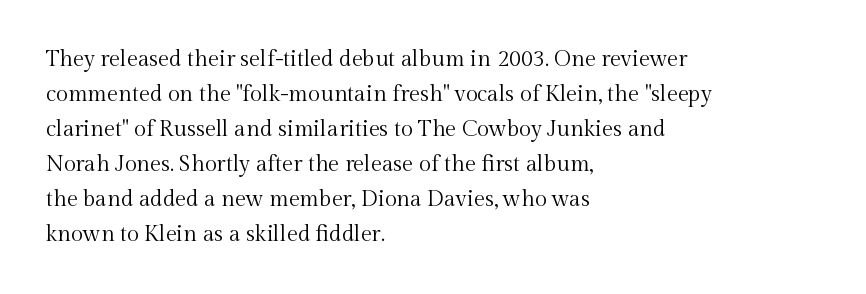
The image shows 22 px text type, upright; set left-aligned, normal line spacing (1.59x), normal letter spacing, not underlined.
